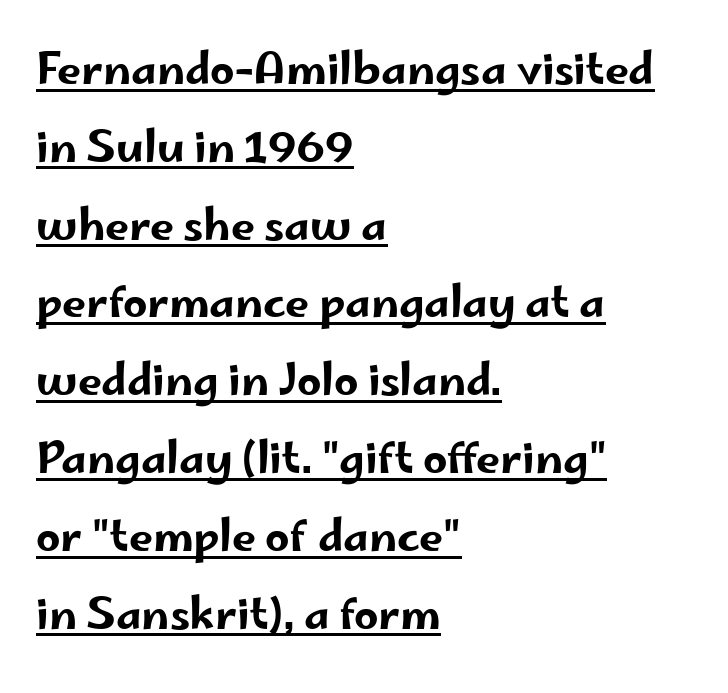
Q: Is the text italic (slanted)? A: No, it is upright.
Q: Is the typeface a serif or a sans-serif typeface? A: Sans-serif.
Q: Is the text underlined? A: Yes.
Q: How is the paragraph aligned? A: Left-aligned.
Q: Is the spacing between letters normal or unusually wide? A: Normal.
Q: Width (condensed, normal, or wide)? A: Wide.
Q: Stroke contrast? A: Low.
Q: x-height? A: Small.
Q: Monospaced? A: No.
